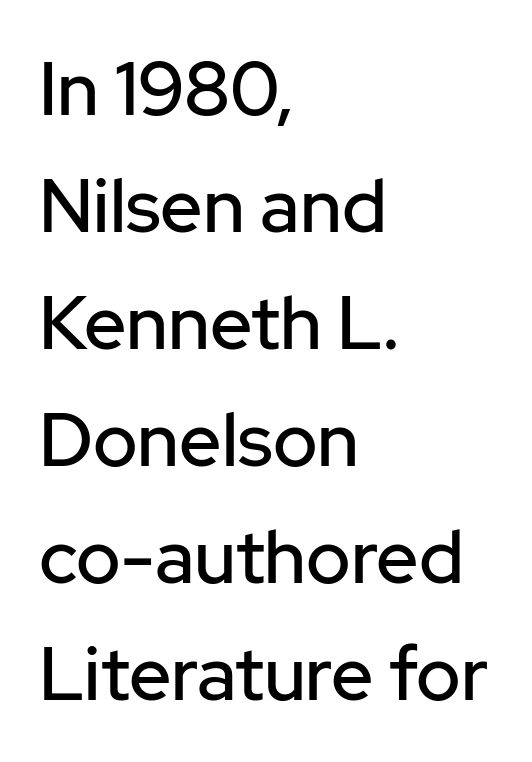
Rule under the text: the space is simply empty. Stroke terminals: plain, sans-serif. Reading down the column, the eye jumps a familiar distance to each next line. How are the letters spaced? Ordinarily, with no added tracking. A classic flush-left, rag-right setting is used for this passage.
